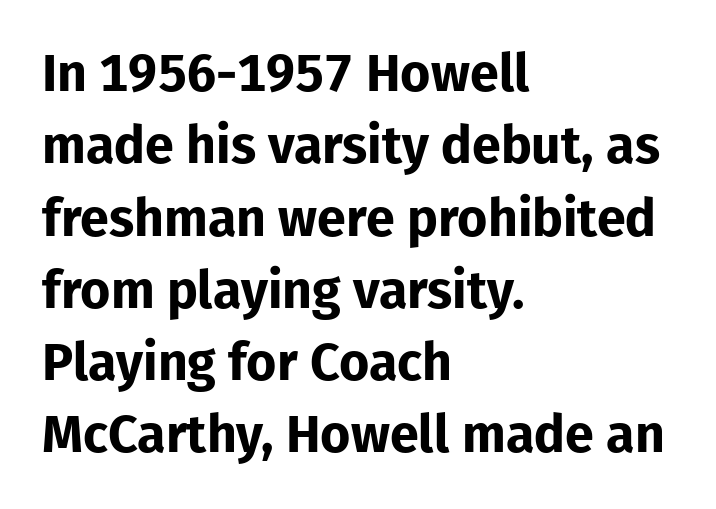
Q: Is the text bold? A: Yes.
Q: Is the text italic (slanted)? A: No, it is upright.
Q: Is the typeface a serif or a sans-serif typeface? A: Sans-serif.
Q: Is the text underlined? A: No.
Q: How is the paragraph aligned? A: Left-aligned.
Q: Is the spacing between letters normal or unusually wide? A: Normal.
Q: Is the spacing between lines tight, normal or loose? A: Normal.
Q: Width (condensed, normal, or wide)? A: Normal.
Q: Stroke contrast? A: Low.
Q: x-height? A: Medium.
Q: Monospaced? A: No.
